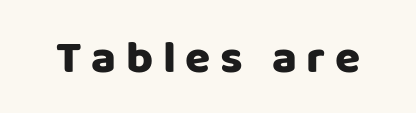
The words here are not underlined. Is this a fixed-width face? No — the glyphs have proportional, varying widths. This is the regular roman posture of the typeface. There is plenty of visible air inserted between adjacent glyphs. The characters display no serif detailing; their extremities are plain. Is the type bold? Yes — the strokes are clearly thick and heavy.
